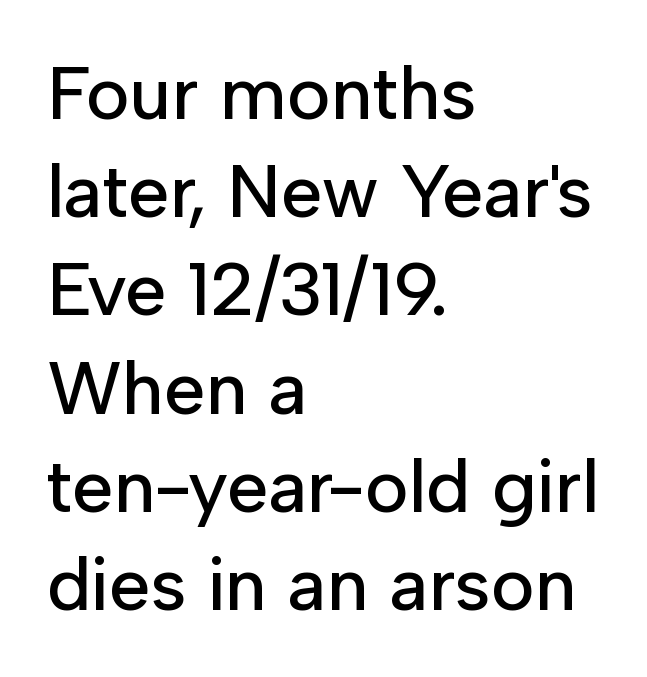
Q: Is the text italic (slanted)? A: No, it is upright.
Q: Is the typeface a serif or a sans-serif typeface? A: Sans-serif.
Q: Is the text underlined? A: No.
Q: How is the paragraph aligned? A: Left-aligned.
Q: Is the spacing between letters normal or unusually wide? A: Normal.
Q: Is the spacing between lines tight, normal or loose? A: Normal.
Q: Width (condensed, normal, or wide)? A: Normal.
Q: Stroke contrast? A: Low.
Q: x-height? A: Medium.
Q: Monospaced? A: No.
